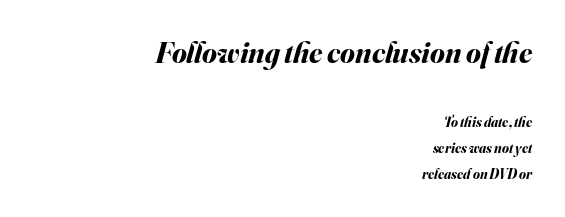
The image shows 30 px bold type, italic (leaning right); set right-aligned, line spacing 1.87x, normal letter spacing, not underlined; the first (top) block is 2.14x larger; medium stroke contrast and a small x-height.
